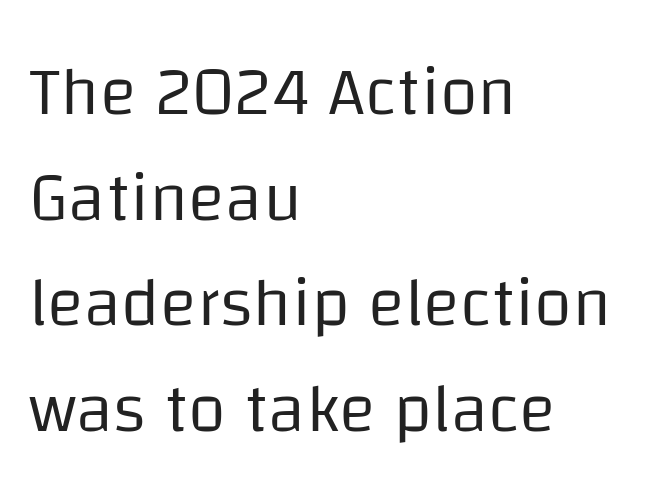
Q: Is the text bold? A: No.
Q: Is the text italic (slanted)? A: No, it is upright.
Q: Is the typeface a serif or a sans-serif typeface? A: Sans-serif.
Q: Is the text underlined? A: No.
Q: How is the paragraph aligned? A: Left-aligned.
Q: Is the spacing between letters normal or unusually wide? A: Normal.
Q: Is the spacing between lines tight, normal or loose? A: Normal.
Q: Width (condensed, normal, or wide)? A: Normal.
Q: Stroke contrast? A: Low.
Q: x-height? A: Large.
Q: Monospaced? A: No.
